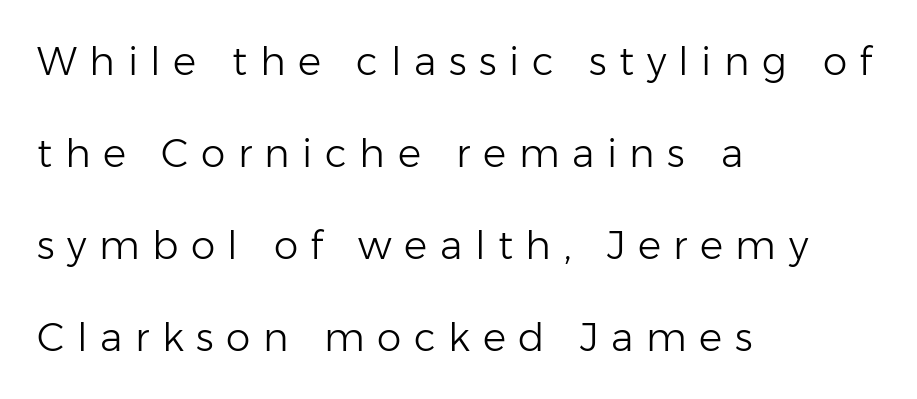
{"serif": "no", "italic": "no", "bold": "no", "weight": "light", "width": "normal", "stroke_contrast": "low", "x_height": "medium", "monospaced": "no", "underline": "no", "align": "left", "line_spacing": "loose", "line_spacing_ratio": 2.36, "letter_spacing": "wide", "letter_spacing_em": 0.32, "glyph_px": 39}
